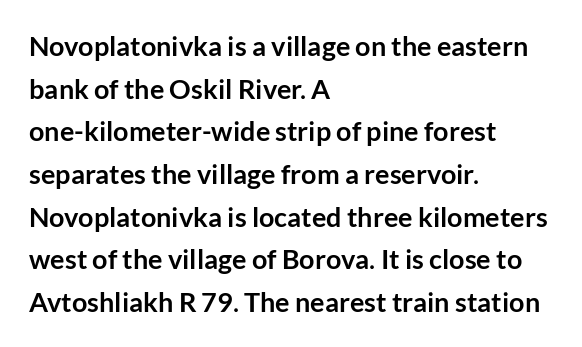
{"italic": "no", "bold": "yes", "underline": "no", "align": "left", "line_spacing": "normal", "line_spacing_ratio": 1.58, "letter_spacing": "normal", "letter_spacing_em": 0.0, "glyph_px": 27}
